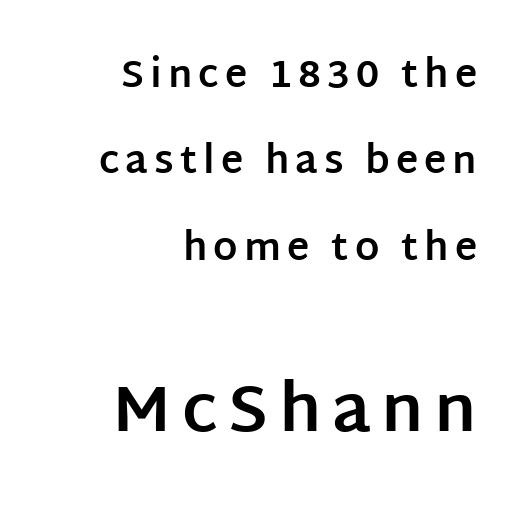
Proportional: the letters do not fall into vertical columns. This rendering employs a face without finishing strokes, i.e., a sans-serif. The designer dialed line spacing up above the default. Students, this is bold: see how much ink each stroke carries.
